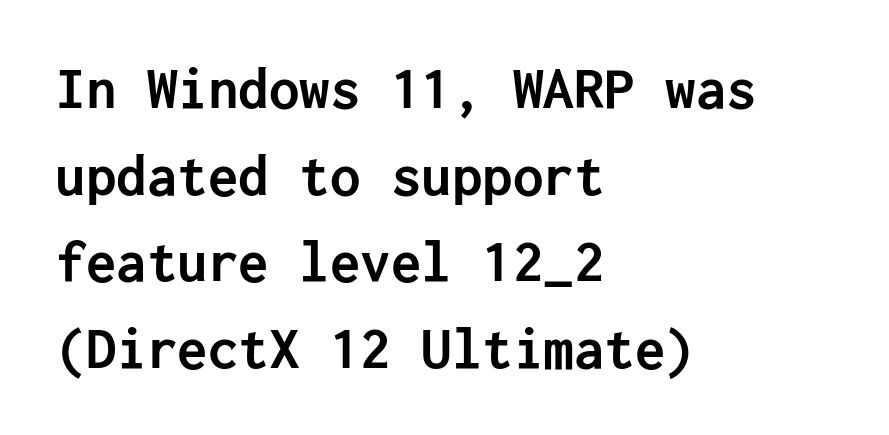
Q: Is the text bold? A: Yes.
Q: Is the text italic (slanted)? A: No, it is upright.
Q: Is the typeface a serif or a sans-serif typeface? A: Sans-serif.
Q: Is the text underlined? A: No.
Q: How is the paragraph aligned? A: Left-aligned.
Q: Is the spacing between letters normal or unusually wide? A: Normal.
Q: Is the spacing between lines tight, normal or loose? A: Normal.
Q: Width (condensed, normal, or wide)? A: Normal.
Q: Stroke contrast? A: Low.
Q: x-height? A: Medium.
